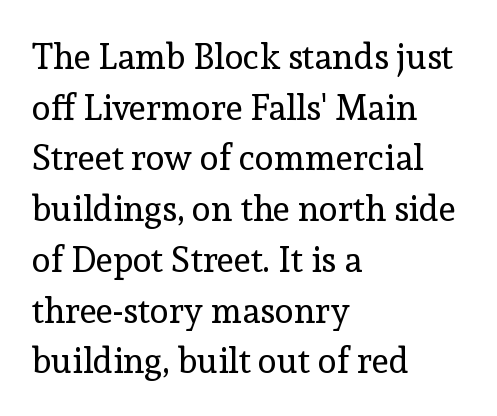
{"serif": "yes", "italic": "no", "bold": "no", "weight": "regular", "width": "normal", "x_height": "medium", "monospaced": "no", "underline": "no", "align": "left", "line_spacing": "normal", "line_spacing_ratio": 1.45, "letter_spacing": "normal", "letter_spacing_em": 0.0, "glyph_px": 35}
